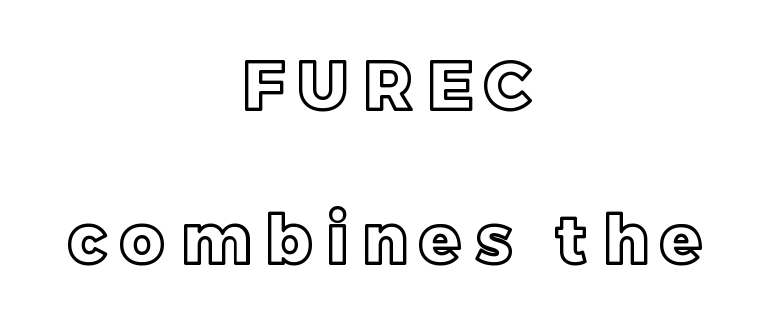
{"italic": "no", "width": "normal", "x_height": "large", "monospaced": "no", "underline": "no", "align": "center", "line_spacing": "loose", "line_spacing_ratio": 2.3, "letter_spacing": "wide", "letter_spacing_em": 0.22, "glyph_px": 67}
